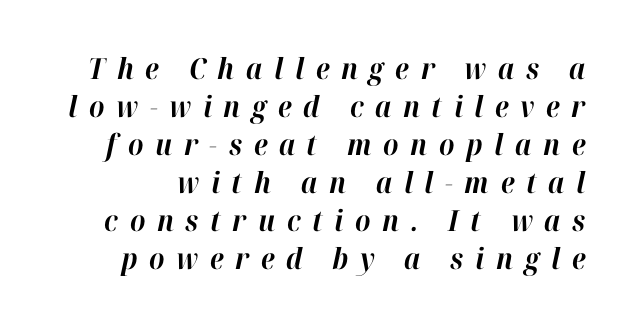
{"italic": "yes", "lean": "right", "slant_degrees": 12, "bold": "yes", "weight": "bold", "width": "normal", "stroke_contrast": "high", "x_height": "medium", "monospaced": "no", "underline": "no", "line_spacing": "normal", "line_spacing_ratio": 1.31, "letter_spacing": "wide", "letter_spacing_em": 0.4, "glyph_px": 29}
